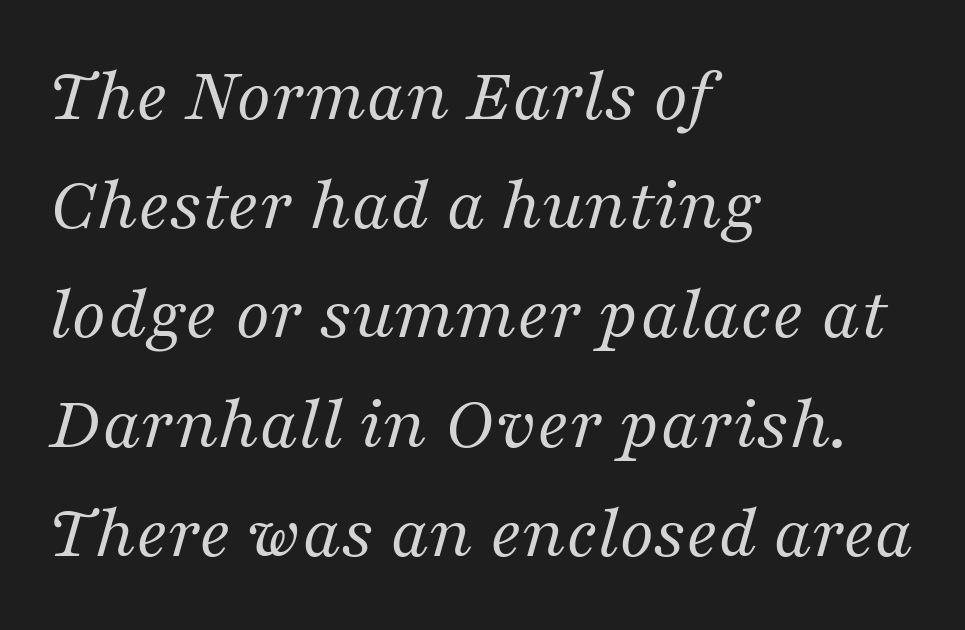
What's the leading like? Ordinary, nothing unusual. Plain, unruled lines of type. Slanted lettering throughout. This rendering employs a face with finishing strokes, i.e., a serif.
